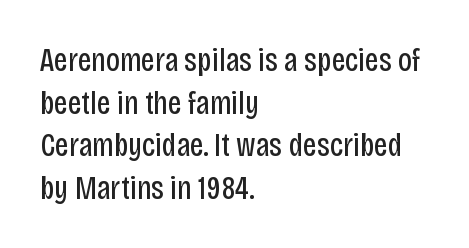
{"serif": "no", "italic": "no", "bold": "no", "weight": "regular", "width": "condensed", "stroke_contrast": "low", "x_height": "large", "monospaced": "no", "underline": "no", "align": "left", "line_spacing": "normal", "line_spacing_ratio": 1.29, "letter_spacing": "normal", "letter_spacing_em": 0.0, "glyph_px": 33}
